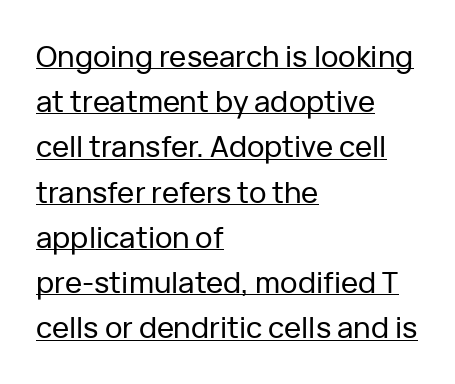
Glance below the letters and you will spot a drawn line. The paragraph has a hard left edge and a soft right edge. Nope, no serifs anywhere on these letters. The line texture is even and compact thanks to regular tracking. The letters stand straight up with perfectly vertical stems. The designer left line spacing at the default.
